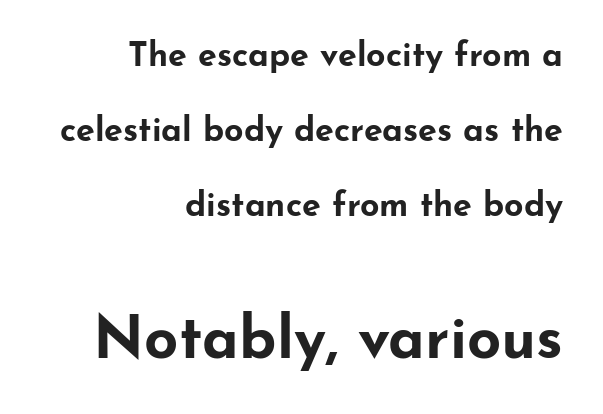
Q: Is the text bold? A: Yes.
Q: Is the text italic (slanted)? A: No, it is upright.
Q: Is the typeface a serif or a sans-serif typeface? A: Sans-serif.
Q: Is the text underlined? A: No.
Q: How is the paragraph aligned? A: Right-aligned.
Q: Is the spacing between letters normal or unusually wide? A: Normal.
Q: Is the spacing between lines tight, normal or loose? A: Loose.
Q: Which block of text is set in a larger size, the first (top) or the second (bottom)? A: The second (bottom) one.
Q: Width (condensed, normal, or wide)? A: Wide.
Q: Stroke contrast? A: Low.
Q: x-height? A: Small.
Q: Monospaced? A: No.
